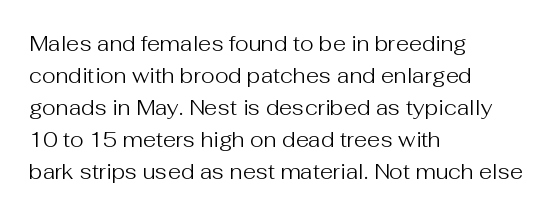
Vertical strokes here are truly vertical. The paragraph has a hard left edge and a soft right edge. The rendering uses a moderate line-height, typical for paragraphs. The cut favours lightness, reaching ordinary text weight at its darkest.
